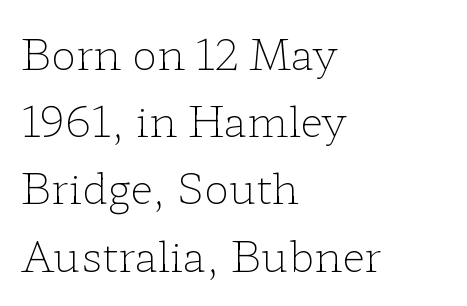
Q: Is the text bold? A: No.
Q: Is the text italic (slanted)? A: No, it is upright.
Q: Is the typeface a serif or a sans-serif typeface? A: Serif.
Q: Is the text underlined? A: No.
Q: How is the paragraph aligned? A: Left-aligned.
Q: Is the spacing between letters normal or unusually wide? A: Normal.
Q: Is the spacing between lines tight, normal or loose? A: Normal.
Q: Width (condensed, normal, or wide)? A: Wide.
Q: Stroke contrast? A: Low.
Q: x-height? A: Medium.
Q: Monospaced? A: No.
